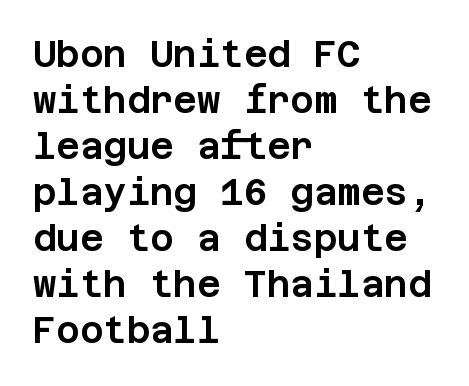
The image shows 36 px sans-serif type, upright; set left-aligned, normal line spacing (1.28x), normal letter spacing, not underlined; low stroke contrast and a large x-height.
